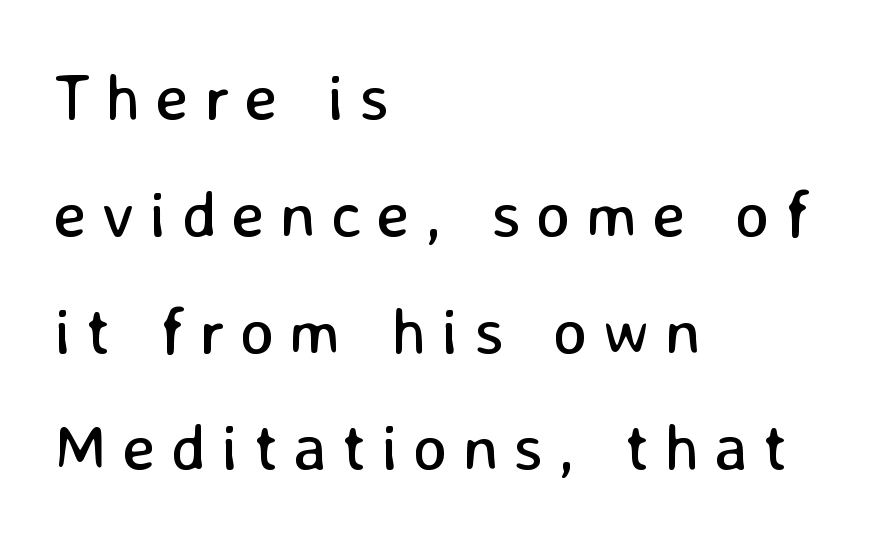
The string is rendered with underlining switched off. Character widths vary here, with narrow letters taking less room than wide ones. This reads as an unemphasized weight, regular at the heaviest. Letter spacing: wide.
